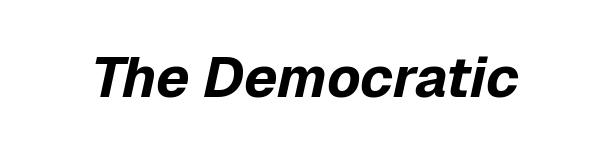
Spacing verdict: proportional, widths tailored to each character. Chunky letters — that's bold for sure. You can tell it's italic because the verticals aren't actually vertical. The type is set solid horizontally, with unmodified tracking. Type without underlining.
